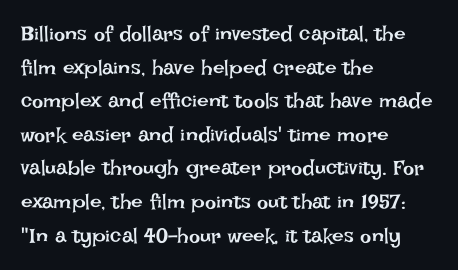
{"italic": "no", "bold": "no", "underline": "no", "align": "left", "line_spacing": "normal", "line_spacing_ratio": 1.6, "letter_spacing": "normal", "letter_spacing_em": 0.0, "glyph_px": 21}
